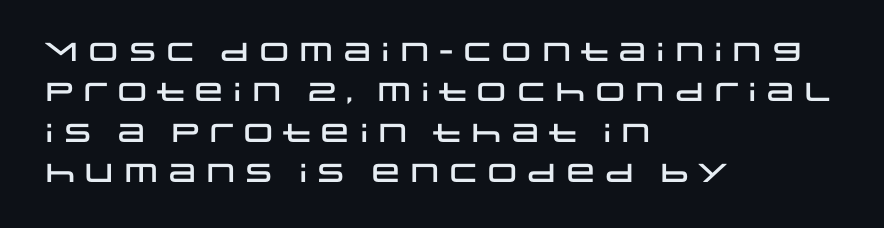
This rendering uses left alignment, leaving the right contour irregular. The vertical gap from one line to the next is medium. The space beneath each line is pristine and unruled. Does extra space separate the letters? No, they use regular spacing. Every character sits straight up, as roman type does.
